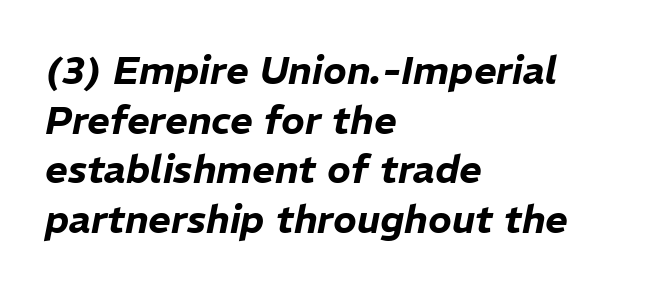
{"italic": "yes", "lean": "right", "slant_degrees": 11, "width": "normal", "stroke_contrast": "low", "x_height": "medium", "monospaced": "no", "underline": "no", "align": "left", "line_spacing": "normal", "line_spacing_ratio": 1.27, "letter_spacing": "normal", "letter_spacing_em": 0.0, "glyph_px": 39}
